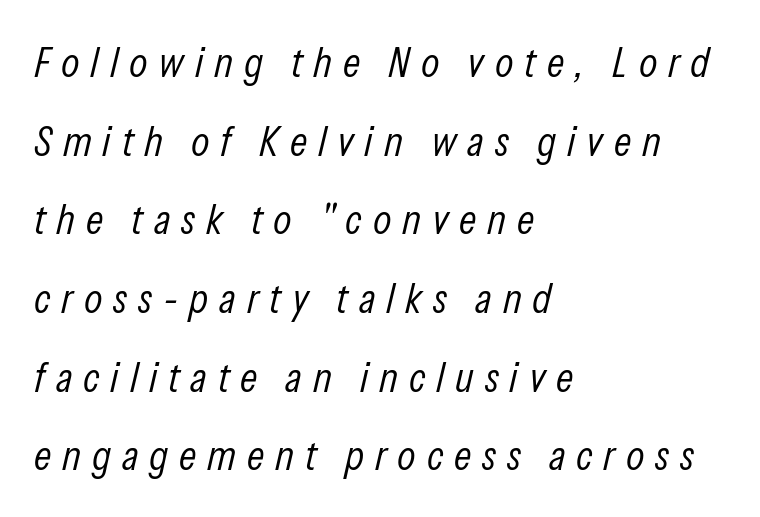
Q: Is the text bold? A: No.
Q: Is the text italic (slanted)? A: Yes, it leans right by about 13 degrees.
Q: Is the text underlined? A: No.
Q: How is the paragraph aligned? A: Left-aligned.
Q: Is the spacing between letters normal or unusually wide? A: Unusually wide.
Q: Width (condensed, normal, or wide)? A: Condensed.
Q: Stroke contrast? A: Low.
Q: x-height? A: Medium.
Q: Monospaced? A: No.
